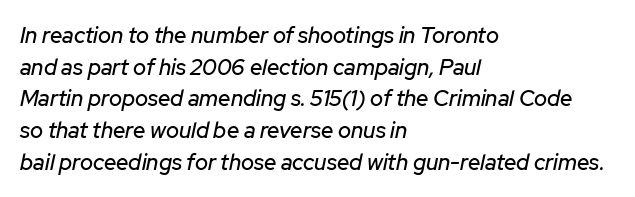
The image shows 22 px text type, italic (leaning right); set left-aligned, normal line spacing (1.44x), normal letter spacing, not underlined.
